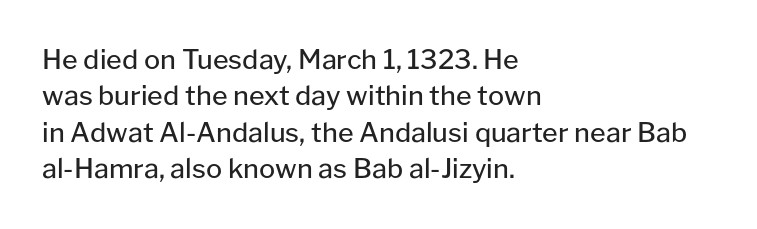
{"italic": "no", "bold": "no", "underline": "no", "align": "left", "line_spacing": "normal", "line_spacing_ratio": 1.35, "letter_spacing": "normal", "letter_spacing_em": 0.0, "glyph_px": 27}
